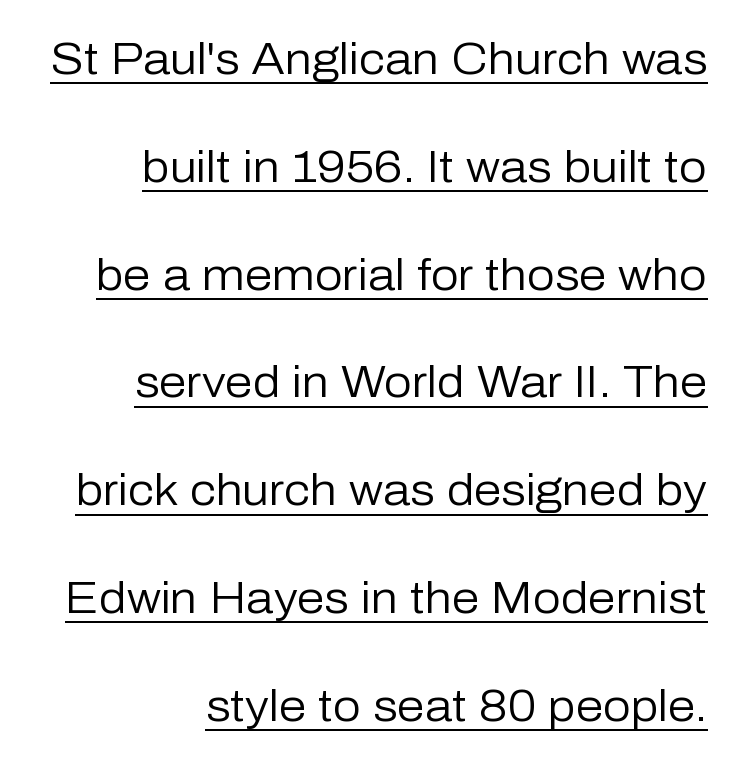
Q: Is the text bold? A: No.
Q: Is the text italic (slanted)? A: No, it is upright.
Q: Is the typeface a serif or a sans-serif typeface? A: Sans-serif.
Q: Is the text underlined? A: Yes.
Q: How is the paragraph aligned? A: Right-aligned.
Q: Is the spacing between letters normal or unusually wide? A: Normal.
Q: Is the spacing between lines tight, normal or loose? A: Loose.
Q: Width (condensed, normal, or wide)? A: Normal.
Q: Stroke contrast? A: Low.
Q: x-height? A: Medium.
Q: Monospaced? A: No.
